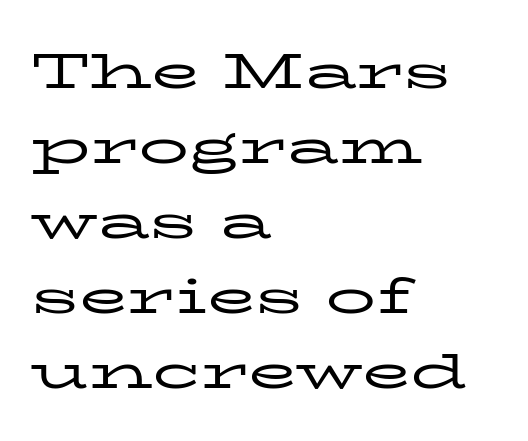
The image shows 50 px regular-weight, wide serif type, upright; set left-aligned, normal line spacing (1.5x), normal letter spacing, not underlined; low stroke contrast and a medium x-height.
